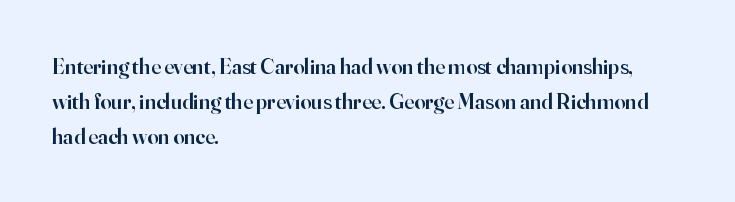
Firm but not heavy-handed strokes: this text is semibold. The specimen omits any rule beneath the text block's lines. Ordinary non-slanted type is in use. Each new line begins a customary step beneath the previous one. The line texture is even and compact thanks to regular tracking.
